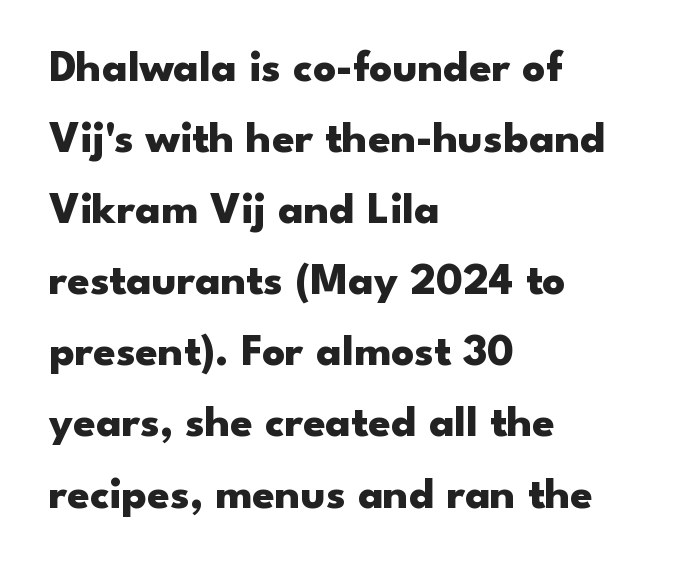
The characters display no serif detailing; their extremities are plain. Honestly, there is no underline to notice here at all. The rag falls on the right side of this text block. The vertical gap from one line to the next is medium. The specimen reads as upright at a glance.
